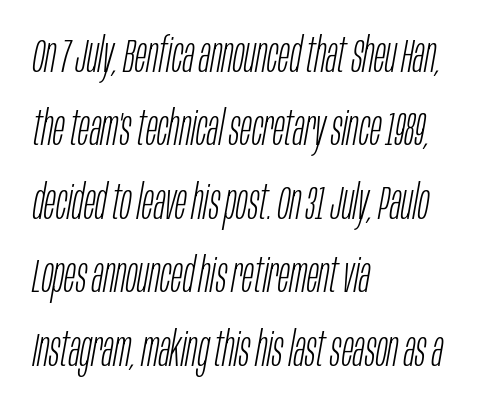
{"italic": "yes", "lean": "right", "slant_degrees": 10, "bold": "no", "weight": "light", "width": "condensed", "stroke_contrast": "low", "x_height": "large", "monospaced": "no", "underline": "no", "align": "left", "line_spacing": "normal", "line_spacing_ratio": 1.53, "letter_spacing": "normal", "letter_spacing_em": 0.0, "glyph_px": 48}
